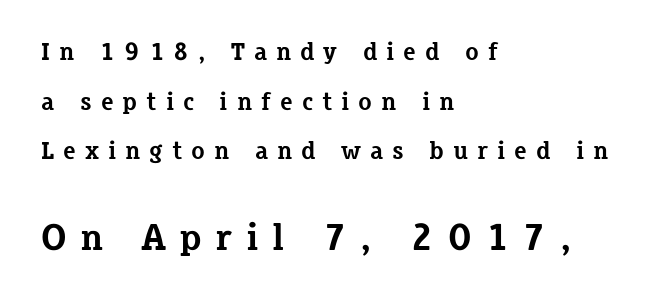
{"serif": "yes", "italic": "no", "bold": "yes", "weight": "bold", "width": "normal", "stroke_contrast": "low", "x_height": "medium", "monospaced": "no", "underline": "no", "align": "left", "line_spacing": "loose", "line_spacing_ratio": 1.99, "letter_spacing": "wide", "letter_spacing_em": 0.36, "larger_block": "second", "size_ratio": 1.52, "glyph_px": 38}
